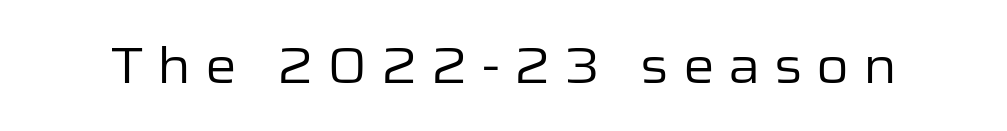
{"serif": "no", "italic": "no", "bold": "no", "weight": "regular", "width": "normal", "stroke_contrast": "low", "x_height": "medium", "monospaced": "no", "underline": "no", "letter_spacing": "wide", "letter_spacing_em": 0.27, "glyph_px": 50}
